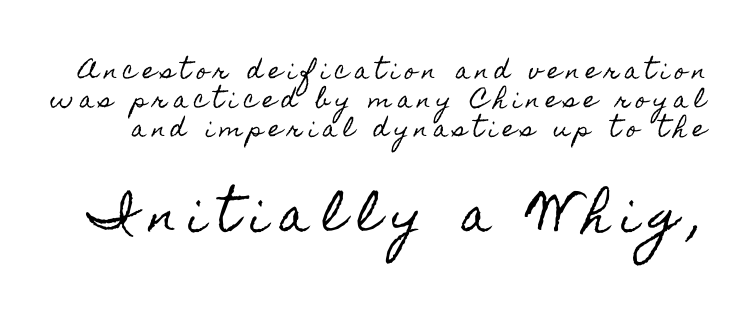
The image shows 45 px condensed type; set normal line spacing (1.31x), unusually wide letter spacing (+0.27 em), not underlined; the second (bottom) block is 2.05x larger; a small x-height.
